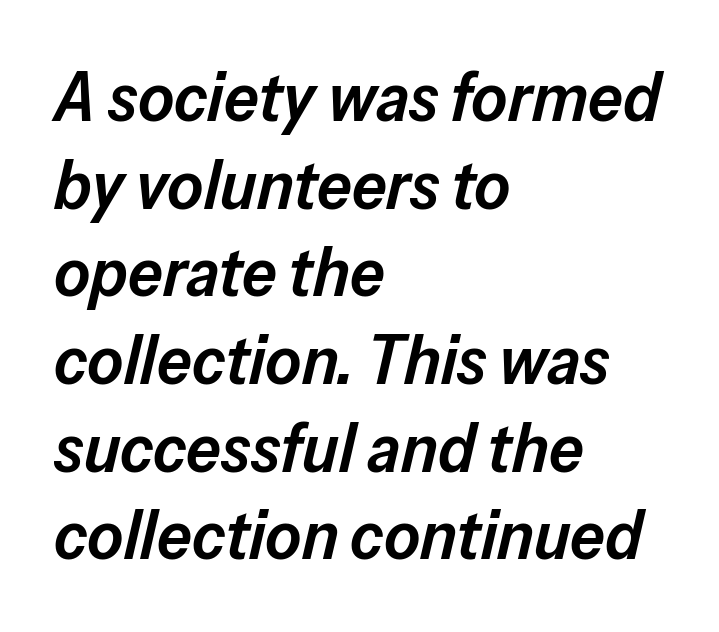
The image shows 69 px semibold type, italic (leaning right); set left-aligned, normal line spacing (1.27x), normal letter spacing, not underlined; low stroke contrast and a medium x-height.
